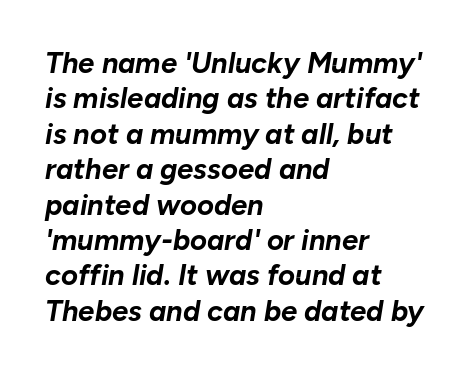
The image shows 29 px bold type, italic (leaning right); set left-aligned, line spacing 1.22x, normal letter spacing, not underlined; low stroke contrast and a medium x-height.
